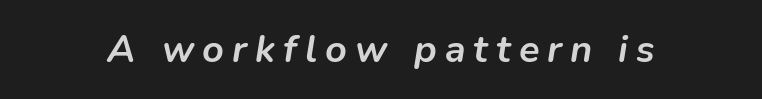
Type without underlining. Italic: yes, the glyphs are oblique. Emphasis by weight is at full strength: bold. What stands out about the letter spacing? Its width — letters are far apart. You could not count columns in this text — the font is proportionally spaced.
